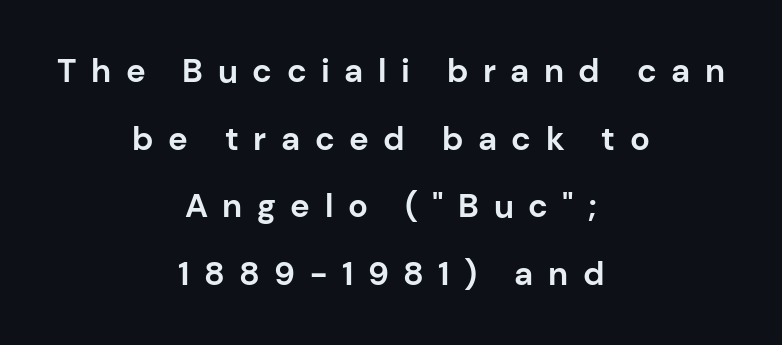
{"serif": "no", "italic": "no", "bold": "yes", "weight": "bold", "width": "normal", "stroke_contrast": "low", "x_height": "medium", "monospaced": "no", "underline": "no", "align": "center", "line_spacing": "loose", "line_spacing_ratio": 2.05, "letter_spacing": "wide", "letter_spacing_em": 0.44, "glyph_px": 33}
